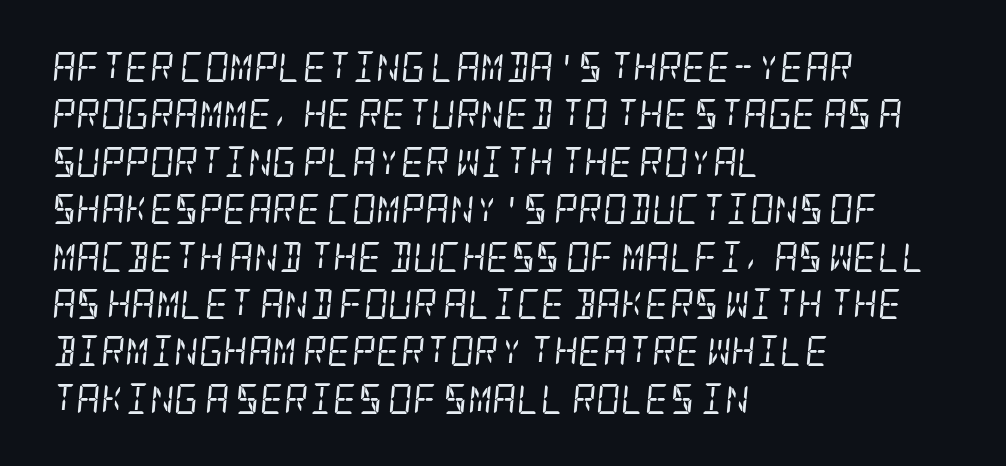
{"serif": "yes", "italic": "yes", "lean": "right", "slant_degrees": 5, "bold": "no", "weight": "regular", "width": "condensed", "stroke_contrast": "low", "x_height": "large", "underline": "no", "align": "left", "line_spacing": "normal", "line_spacing_ratio": 1.58, "letter_spacing": "normal", "letter_spacing_em": 0.0, "glyph_px": 30}
